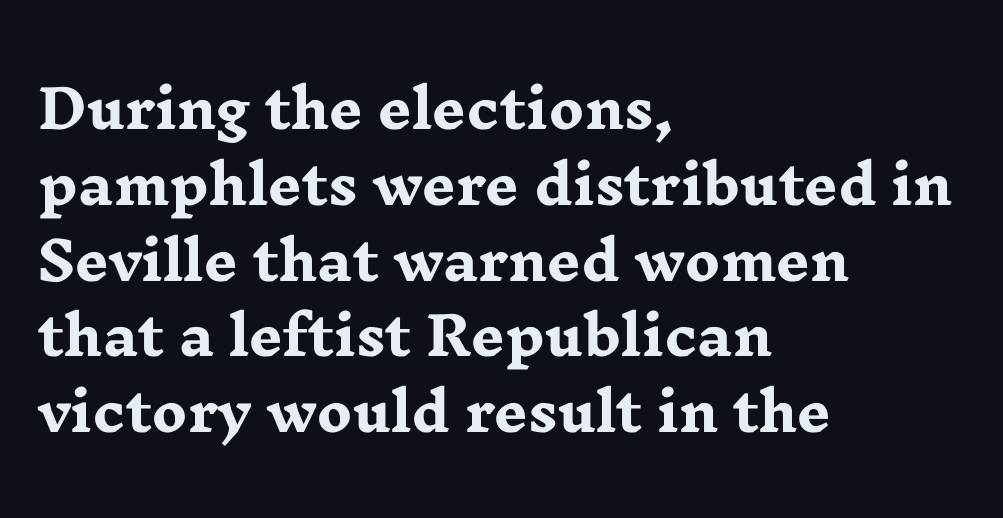
How would I describe the line gaps? Plain and ordinary. Students, note that the glyphs here touch the page at normal intervals. Font category for this specimen: serif. The string is rendered with underlining switched off.
